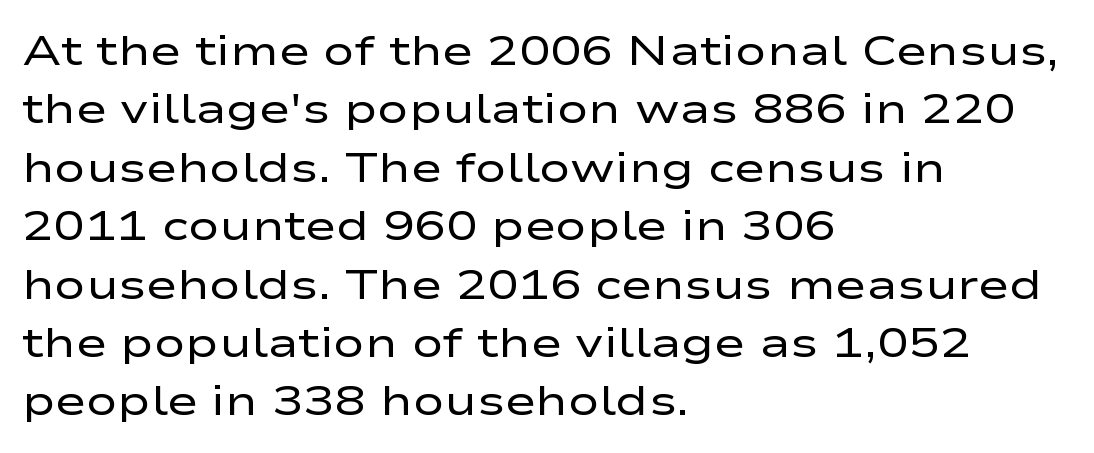
Q: Is the text bold? A: No.
Q: Is the text italic (slanted)? A: No, it is upright.
Q: Is the typeface a serif or a sans-serif typeface? A: Sans-serif.
Q: Is the text underlined? A: No.
Q: How is the paragraph aligned? A: Left-aligned.
Q: Is the spacing between letters normal or unusually wide? A: Normal.
Q: Is the spacing between lines tight, normal or loose? A: Normal.
Q: Width (condensed, normal, or wide)? A: Wide.
Q: Stroke contrast? A: Low.
Q: x-height? A: Medium.
Q: Monospaced? A: No.
